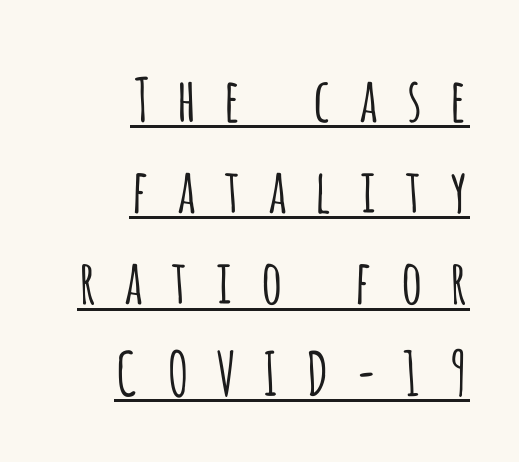
The image shows 60 px light, condensed sans-serif type, upright; set right-aligned, normal line spacing (1.52x), unusually wide letter spacing (+0.4 em), underlined; low stroke contrast and a large x-height.
